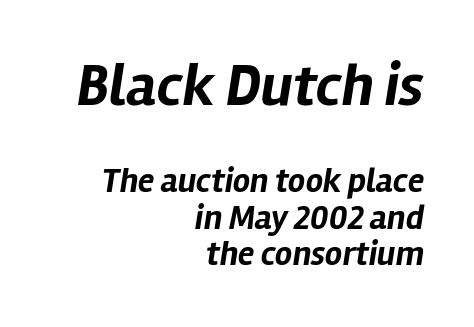
The image shows 59 px bold type, italic (leaning right); set right-aligned, tight line spacing (1.07x), normal letter spacing, not underlined; the first (top) block is 1.74x larger; low stroke contrast and a medium x-height.
